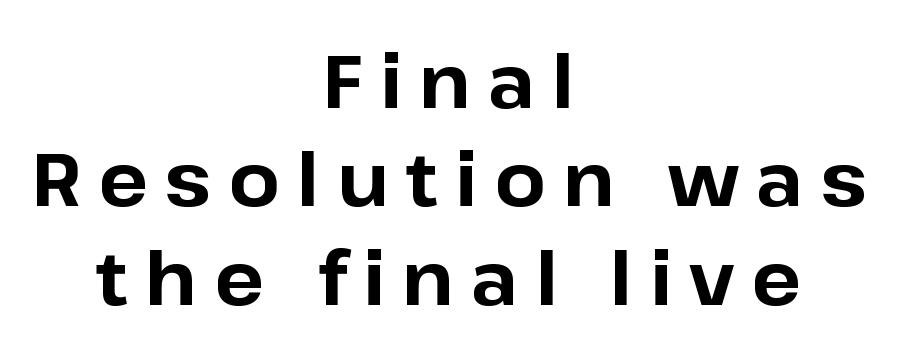
Q: Is the text bold? A: Yes.
Q: Is the text italic (slanted)? A: No, it is upright.
Q: Is the typeface a serif or a sans-serif typeface? A: Sans-serif.
Q: Is the text underlined? A: No.
Q: How is the paragraph aligned? A: Centered.
Q: Is the spacing between letters normal or unusually wide? A: Unusually wide.
Q: Is the spacing between lines tight, normal or loose? A: Normal.
Q: Width (condensed, normal, or wide)? A: Normal.
Q: Stroke contrast? A: Low.
Q: x-height? A: Medium.
Q: Monospaced? A: No.
